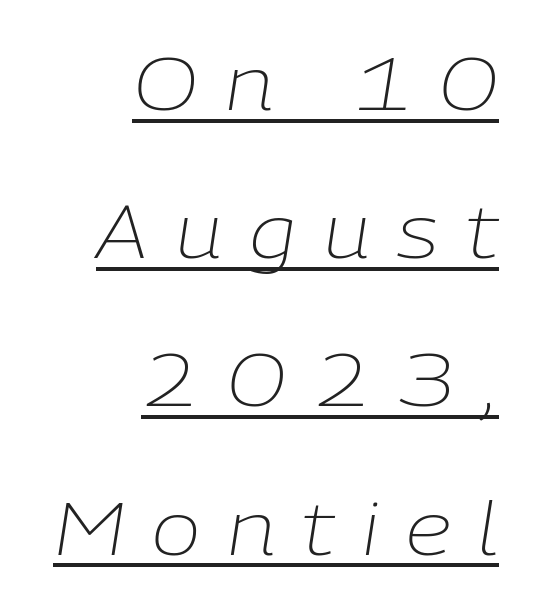
The lettering is marked with a stroke running underneath it. One-word summary of the alignment: right. A great deal of white space separates one row of letters from the next. Counters stay open thanks to moderate or lighter strokes. The face used here is proportionally spaced, like ordinary book or web type. Between one letter and the next there's a generous, obvious gap.
